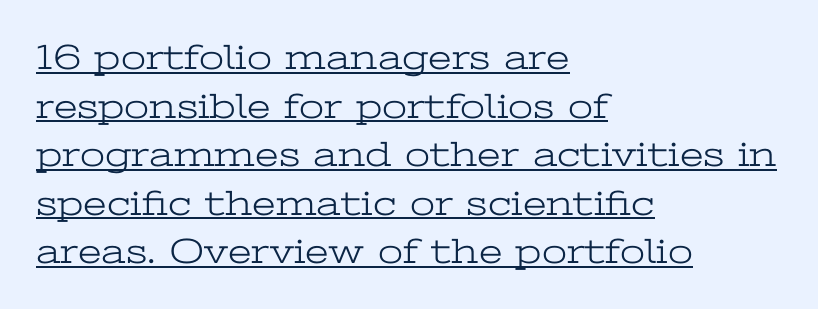
Alignment: flush left. Baseline-to-baseline distance is the conventional proportion of letter height. You can tell it's not italic because the verticals are truly vertical. The font is comparable to plain body text, perhaps lighter. Glyph-to-glyph distance matches everyday printed text. The type family on display is of the serif kind.
